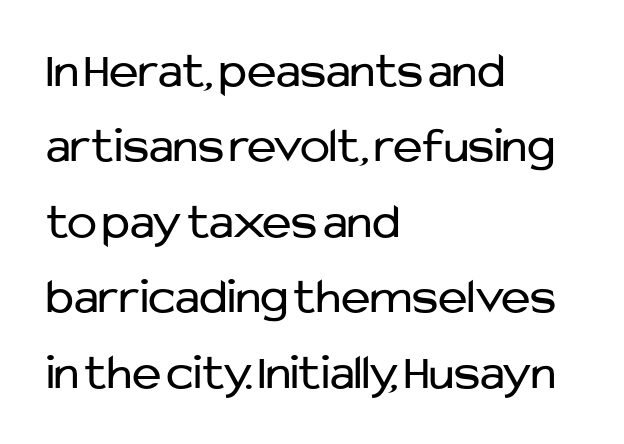
The type family on display is of the sans-serif kind. Quick note: underline off. Here the designer chose a conventional face with non-uniform glyph widths. Weight: not bold — regular or lighter. A typesetter would call this leading conventional body-copy spacing. A student would call this left alignment; a typographer would say flush left, rag right.
